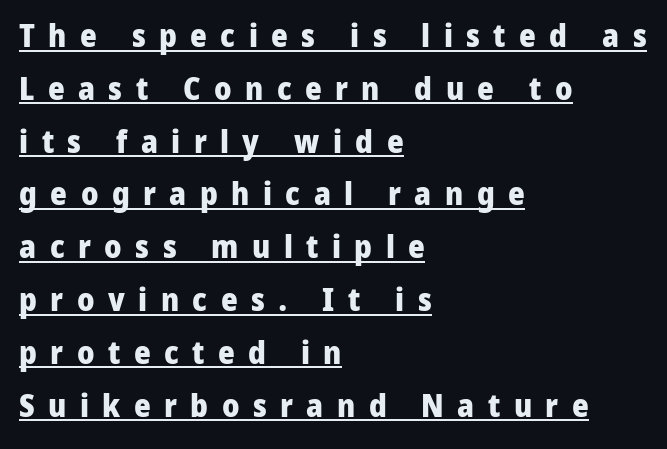
The face used here appears with an underline applied. Think of a printed novel: that variable character pitch is what you see here. The face used here has the dense, thick strokes of a bold. Normally led — the rows are evenly, conventionally spaced.
